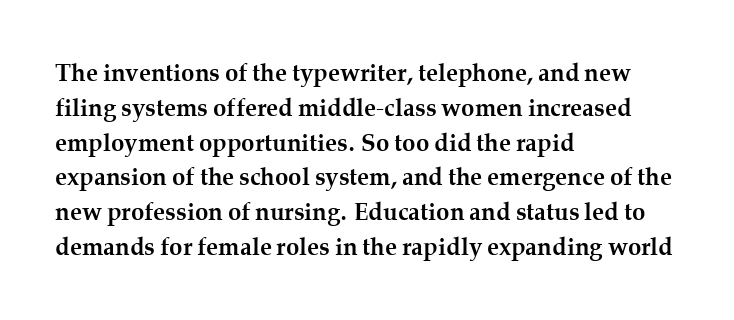
The image shows 24 px bold type, upright; set left-aligned, normal line spacing (1.45x), normal letter spacing, not underlined.
